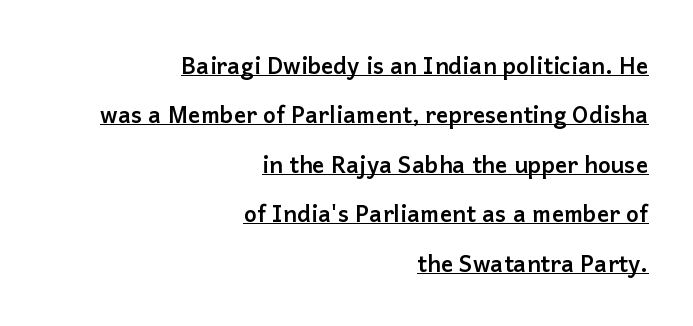
The lines are spread far apart with generous leading. The font's upright variant was chosen for this text. In CSS terms this would be text-align: right. Does extra space separate the letters? No, they use regular spacing. Its strokes are broad and dark, the hallmark of bold type. The rendering uses the underline text-decoration.
